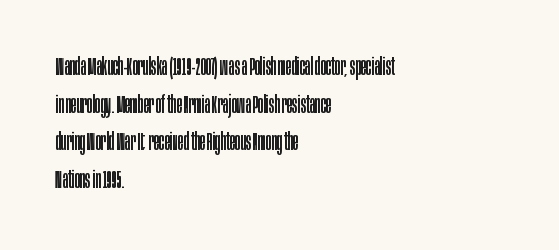
The face used here is rendered with its standard letterfit. Just letters on the line, the space beneath them empty. Caption: face not bold, strokes unweighted. Line spacing here is normal.
